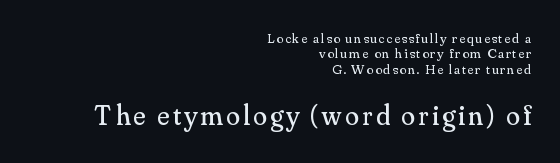
The following chunk of copy outweighs the initial chunk in type size. Little horizontal feet cap the strokes, marking this as serif type. No extra ink here — the face is not bold. It's the straight-up-and-down kind of type.
